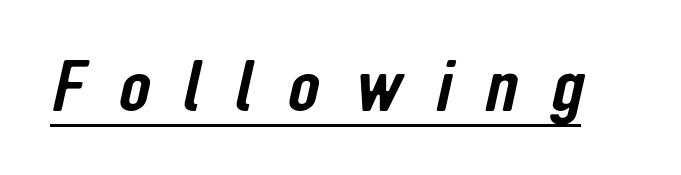
The image shows 74 px condensed sans-serif type; set unusually wide letter spacing (+0.45 em), underlined; low stroke contrast and a medium x-height.
